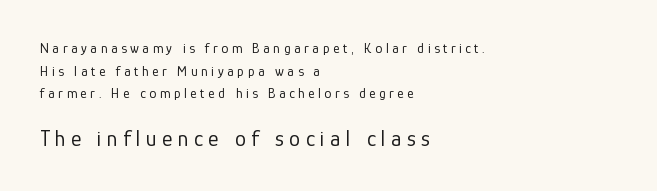
The type is letterspaced generously, with wide tracking. The words here are not underlined. Block two is the big one; block one sits smaller above it. The typeface has the unassuming heft of standard copy or less. The vertical gap from one line to the next is medium.
